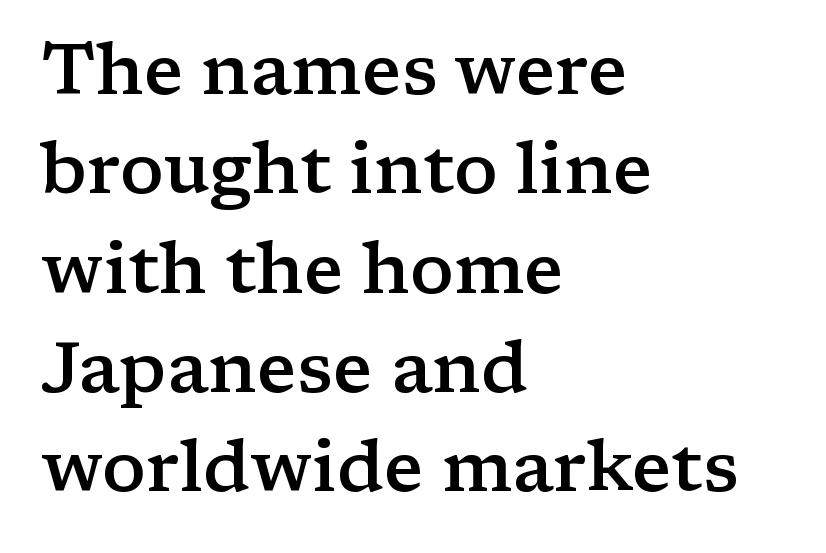
The image shows 72 px semibold, wide serif type, upright; set left-aligned, normal line spacing (1.38x), normal letter spacing, not underlined; low stroke contrast and a medium x-height.
